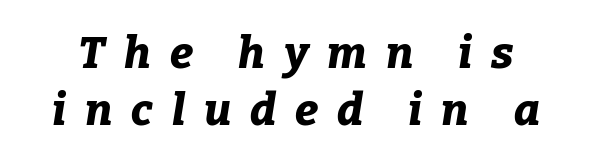
The image shows 44 px bold type, italic (leaning right); set normal line spacing (1.29x), unusually wide letter spacing (+0.43 em), not underlined; low stroke contrast and a medium x-height.
